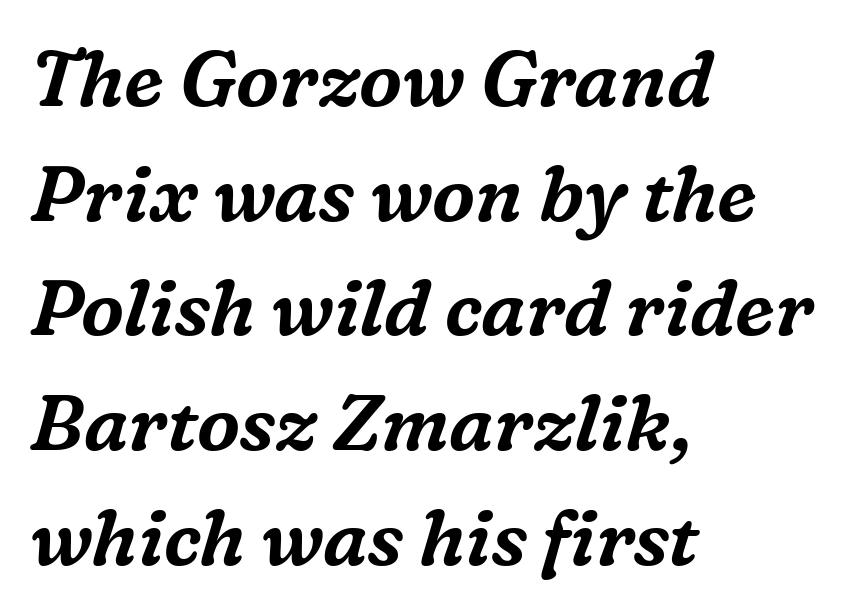
Nothing unusual about the tracking: characters are spaced as the font intends. The strip under each line holds only bare page. Horizontally, the lines are justified to the leading edge only. A typesetter would call this leading conventional body-copy spacing.
